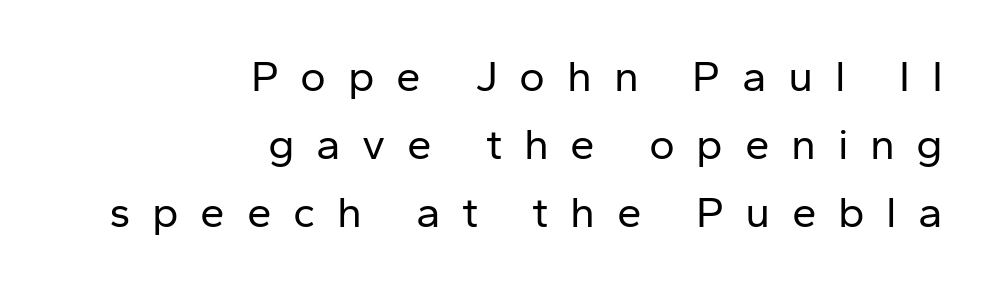
The image shows 44 px regular-weight sans-serif type, upright; set right-aligned, normal line spacing (1.54x), unusually wide letter spacing (+0.49 em), not underlined; low stroke contrast and a medium x-height.
